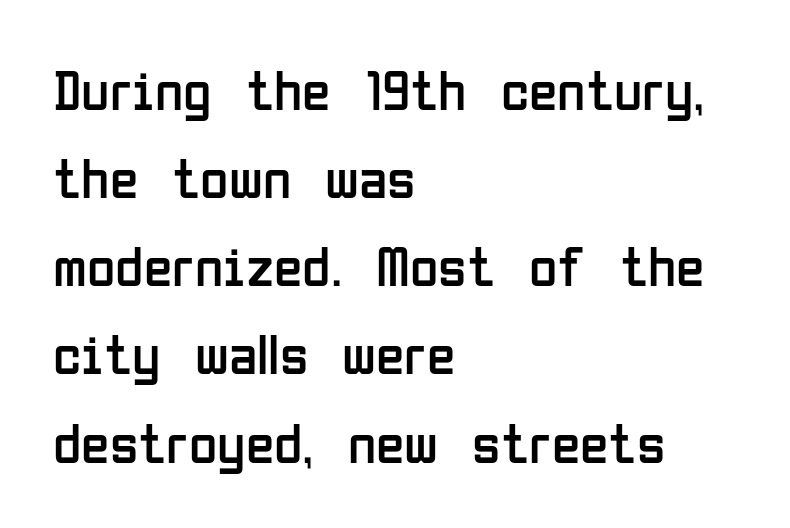
The letters stand straight up with perfectly vertical stems. Every row of glyphs begins at an identical x-position on the left. The letters carry no serifs — their stems end cleanly without finishing strokes. The face looks like a standard text weight, possibly lighter. Nothing unusual about the tracking: characters are spaced as the font intends. Varying glyph widths throughout — classic text-font behaviour.
